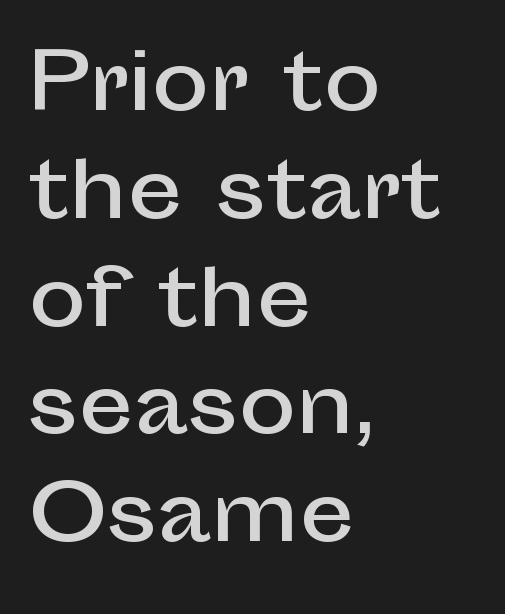
Q: Is the text italic (slanted)? A: No, it is upright.
Q: Is the typeface a serif or a sans-serif typeface? A: Sans-serif.
Q: Is the text underlined? A: No.
Q: How is the paragraph aligned? A: Left-aligned.
Q: Is the spacing between letters normal or unusually wide? A: Normal.
Q: Is the spacing between lines tight, normal or loose? A: Normal.
Q: Width (condensed, normal, or wide)? A: Normal.
Q: Stroke contrast? A: Low.
Q: x-height? A: Medium.
Q: Monospaced? A: No.
